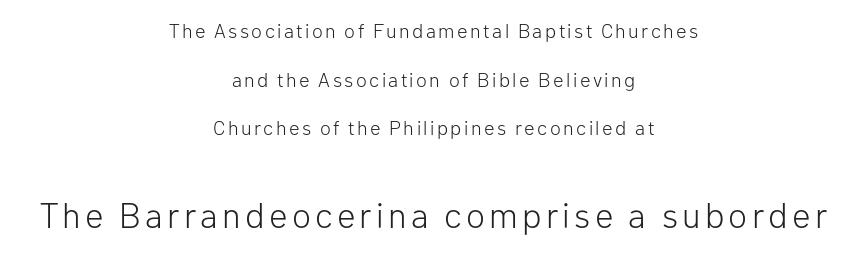
The image shows 35 px light sans-serif type, upright; set centered, loose line spacing (2.43x), not underlined; the second (bottom) block is 1.75x larger; low stroke contrast and a medium x-height.
